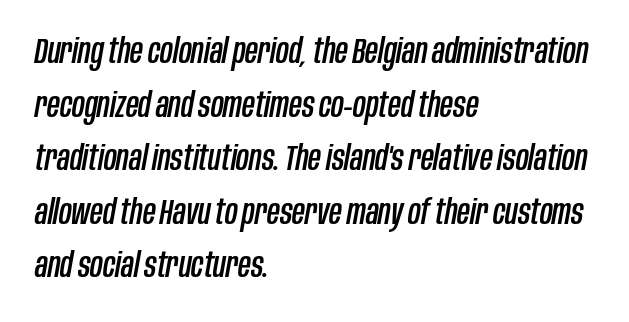
The letterforms sit shoulder to shoulder at normal distance. If you drew a line through each stem, it would be angled. You could not count columns in this text — the font is proportionally spaced. In CSS terms this would be text-align: left. Only glyphs here, with clear space below each row. What's the leading like? Ordinary, nothing unusual.
